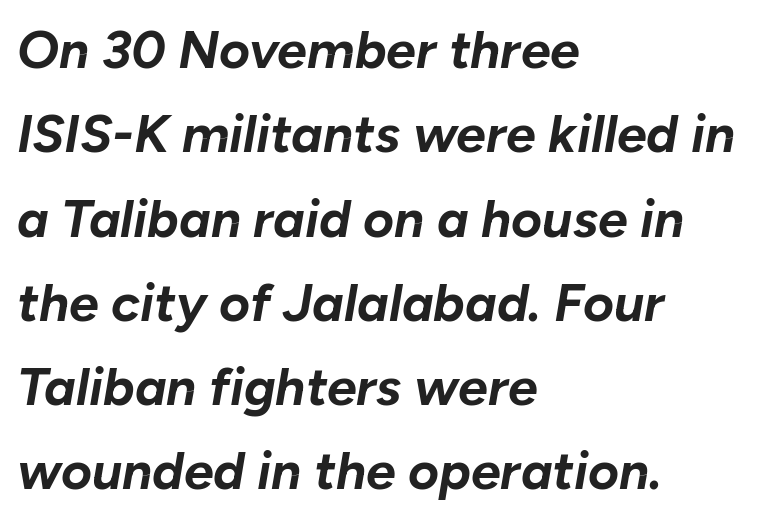
{"italic": "yes", "lean": "right", "slant_degrees": 10, "bold": "yes", "weight": "bold", "width": "normal", "stroke_contrast": "low", "x_height": "medium", "monospaced": "no", "underline": "no", "align": "left", "line_spacing": "normal", "line_spacing_ratio": 1.59, "letter_spacing": "normal", "letter_spacing_em": 0.0, "glyph_px": 53}
